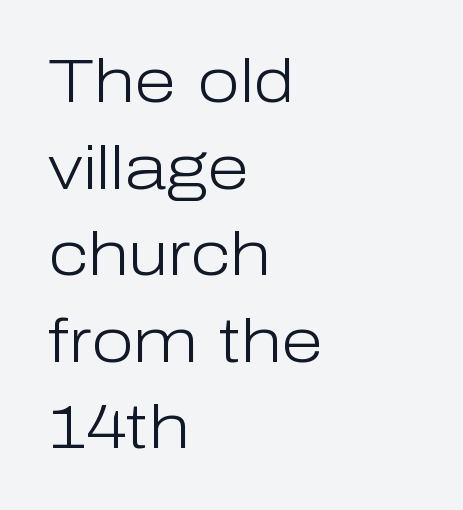
The image shows 61 px light sans-serif type, upright; set left-aligned, normal line spacing (1.42x), normal letter spacing, not underlined; low stroke contrast and a medium x-height.
